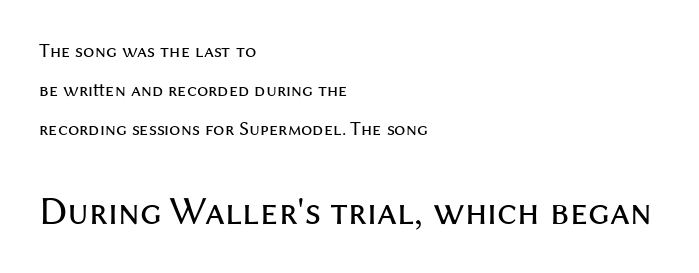
Q: Is the text bold? A: No.
Q: Is the text italic (slanted)? A: No, it is upright.
Q: Is the typeface a serif or a sans-serif typeface? A: Sans-serif.
Q: Is the text underlined? A: No.
Q: How is the paragraph aligned? A: Left-aligned.
Q: Is the spacing between letters normal or unusually wide? A: Normal.
Q: Is the spacing between lines tight, normal or loose? A: Loose.
Q: Which block of text is set in a larger size, the first (top) or the second (bottom)? A: The second (bottom) one.
Q: Width (condensed, normal, or wide)? A: Normal.
Q: Stroke contrast? A: Medium.
Q: x-height? A: Medium.
Q: Monospaced? A: No.
